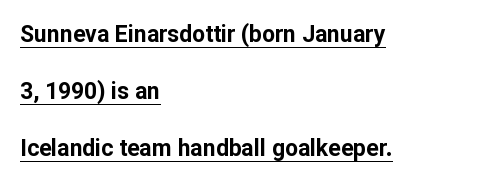
The image shows 23 px bold type, upright; set left-aligned, loose line spacing (2.47x), normal letter spacing, underlined.
